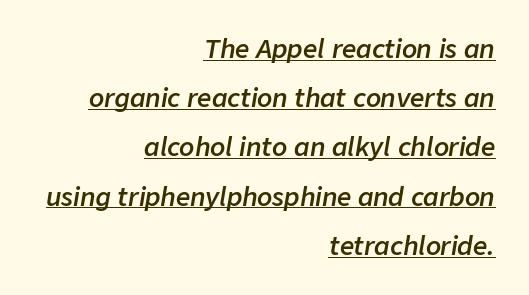
{"italic": "yes", "lean": "right", "slant_degrees": 9, "bold": "semi", "underline": "yes", "align": "right", "line_spacing": "loose", "line_spacing_ratio": 1.97, "letter_spacing": "normal", "letter_spacing_em": 0.0, "glyph_px": 25}
